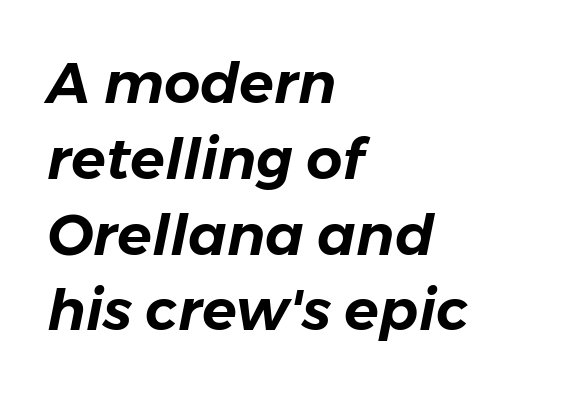
The image shows 57 px text type, italic (leaning right); set left-aligned, normal line spacing (1.33x), normal letter spacing, not underlined; low stroke contrast and a medium x-height.
